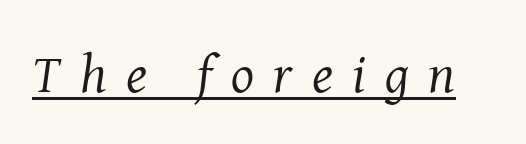
Q: Is the text bold? A: No.
Q: Is the text italic (slanted)? A: Yes, it leans right by about 8 degrees.
Q: Is the typeface a serif or a sans-serif typeface? A: Serif.
Q: Is the text underlined? A: Yes.
Q: Is the spacing between letters normal or unusually wide? A: Unusually wide.
Q: Width (condensed, normal, or wide)? A: Normal.
Q: Stroke contrast? A: Medium.
Q: x-height? A: Medium.
Q: Monospaced? A: No.
